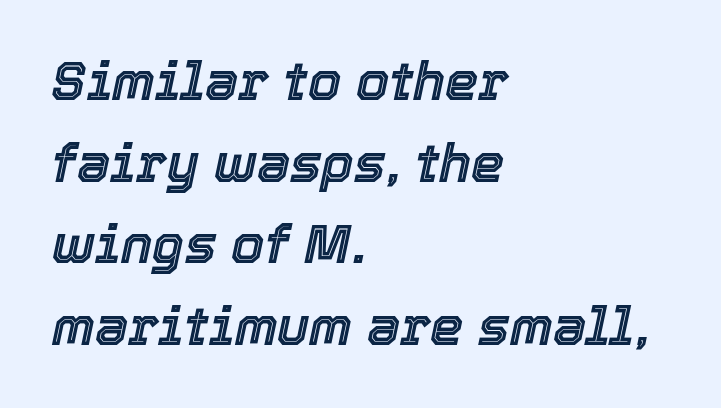
{"italic": "yes", "lean": "right", "slant_degrees": 12, "width": "normal", "x_height": "medium", "monospaced": "no", "underline": "no", "align": "left", "line_spacing": "normal", "line_spacing_ratio": 1.54, "letter_spacing": "normal", "letter_spacing_em": 0.0, "glyph_px": 53}
